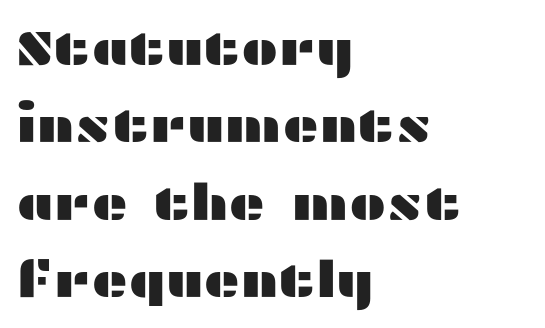
Q: Is the text italic (slanted)? A: No, it is upright.
Q: Is the typeface a serif or a sans-serif typeface? A: Sans-serif.
Q: Is the text underlined? A: No.
Q: How is the paragraph aligned? A: Left-aligned.
Q: Is the spacing between letters normal or unusually wide? A: Normal.
Q: Is the spacing between lines tight, normal or loose? A: Normal.
Q: Width (condensed, normal, or wide)? A: Wide.
Q: Stroke contrast? A: Medium.
Q: x-height? A: Medium.
Q: Monospaced? A: No.
